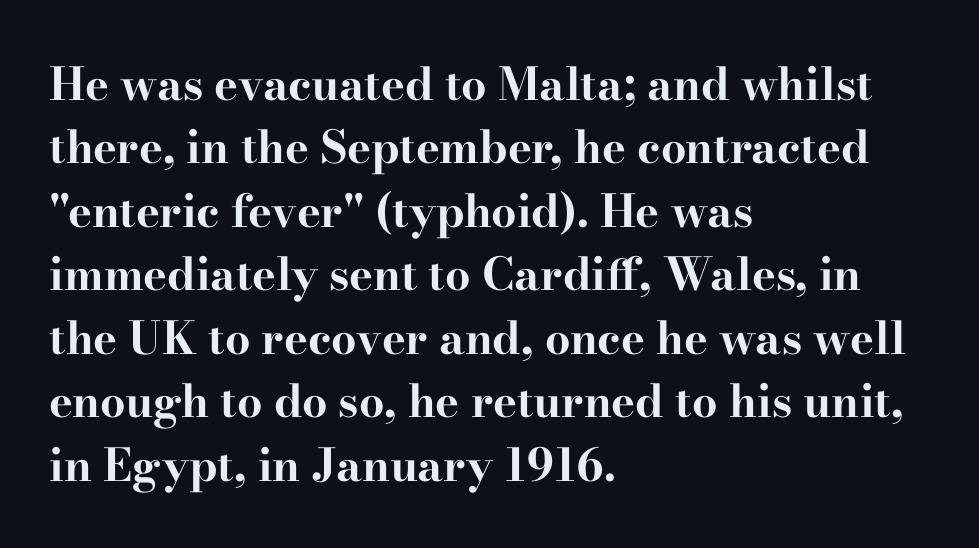
The image shows 45 px bold, wide serif type, upright; set left-aligned, normal line spacing (1.41x), normal letter spacing, not underlined; high stroke contrast and a small x-height.
